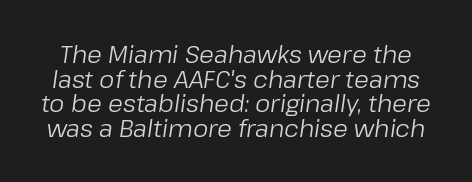
Q: Is the text bold? A: No.
Q: Is the text italic (slanted)? A: Yes, it leans right by about 8 degrees.
Q: Is the text underlined? A: No.
Q: Is the spacing between letters normal or unusually wide? A: Normal.
Q: Is the spacing between lines tight, normal or loose? A: Tight.
